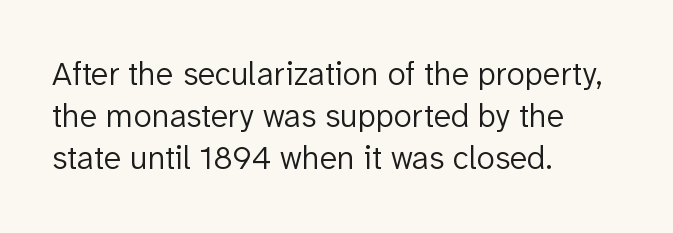
{"serif": "no", "italic": "no", "bold": "no", "weight": "light", "width": "normal", "stroke_contrast": "low", "x_height": "medium", "monospaced": "no", "underline": "no", "align": "left", "line_spacing": "normal", "line_spacing_ratio": 1.28, "letter_spacing": "normal", "letter_spacing_em": 0.0, "glyph_px": 33}
